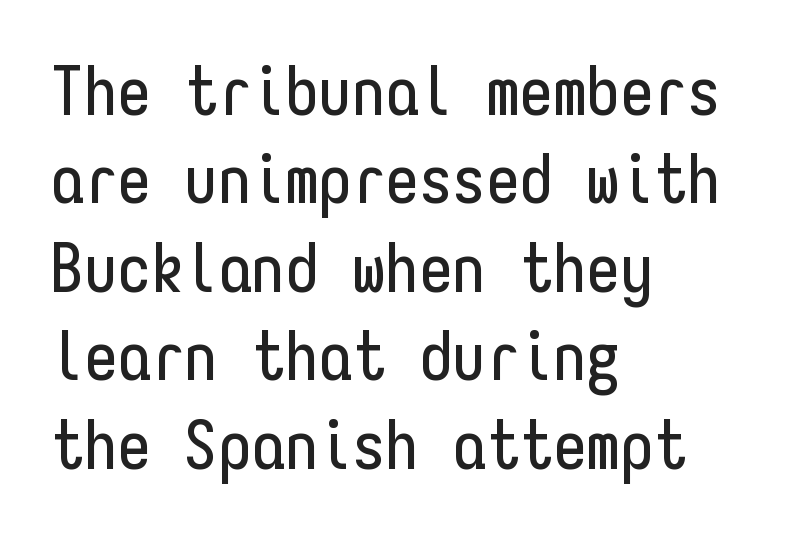
Leftover space on each line is placed entirely after the last word. The rendering uses typewriter-style spacing with identical character cells. Nothing unusual about the tracking: characters are spaced as the font intends. The lettering stays uniformly vertical, giving the passage a roman look.
